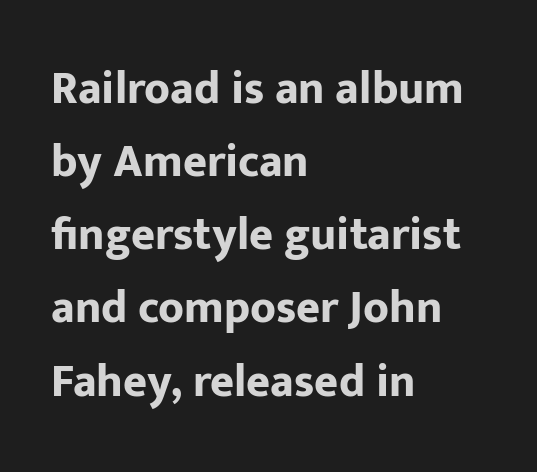
Q: Is the text bold? A: Yes.
Q: Is the text italic (slanted)? A: No, it is upright.
Q: Is the typeface a serif or a sans-serif typeface? A: Sans-serif.
Q: Is the text underlined? A: No.
Q: How is the paragraph aligned? A: Left-aligned.
Q: Is the spacing between letters normal or unusually wide? A: Normal.
Q: Is the spacing between lines tight, normal or loose? A: Normal.
Q: Width (condensed, normal, or wide)? A: Normal.
Q: Stroke contrast? A: Low.
Q: x-height? A: Medium.
Q: Monospaced? A: No.
